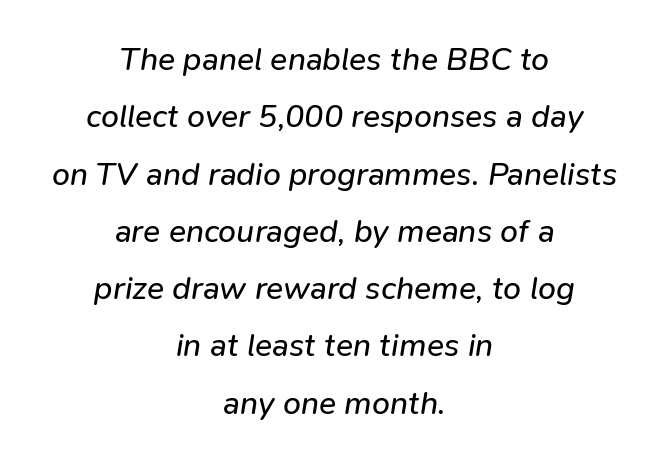
Q: Is the text bold? A: No.
Q: Is the text italic (slanted)? A: Yes, it leans right by about 9 degrees.
Q: Is the text underlined? A: No.
Q: How is the paragraph aligned? A: Centered.
Q: Is the spacing between letters normal or unusually wide? A: Normal.
Q: Width (condensed, normal, or wide)? A: Normal.
Q: Stroke contrast? A: Low.
Q: x-height? A: Medium.
Q: Monospaced? A: No.
